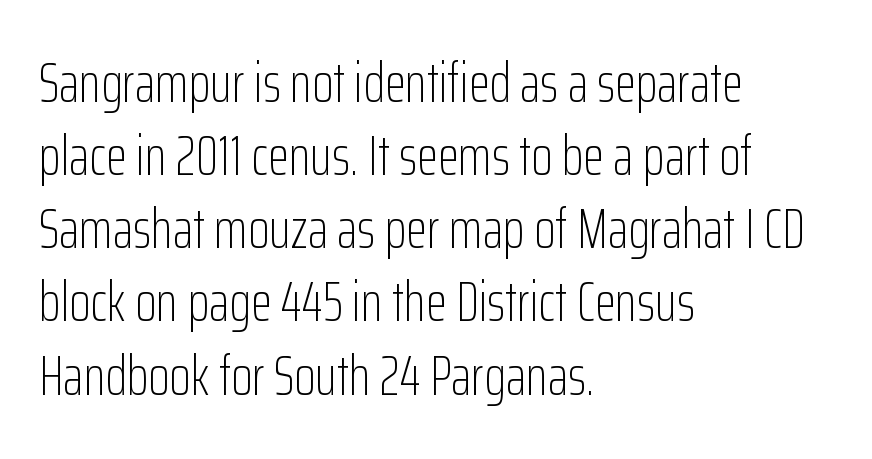
Q: Is the text bold? A: No.
Q: Is the text italic (slanted)? A: No, it is upright.
Q: Is the typeface a serif or a sans-serif typeface? A: Sans-serif.
Q: Is the text underlined? A: No.
Q: How is the paragraph aligned? A: Left-aligned.
Q: Is the spacing between letters normal or unusually wide? A: Normal.
Q: Is the spacing between lines tight, normal or loose? A: Normal.
Q: Width (condensed, normal, or wide)? A: Condensed.
Q: Stroke contrast? A: Low.
Q: x-height? A: Medium.
Q: Monospaced? A: No.
